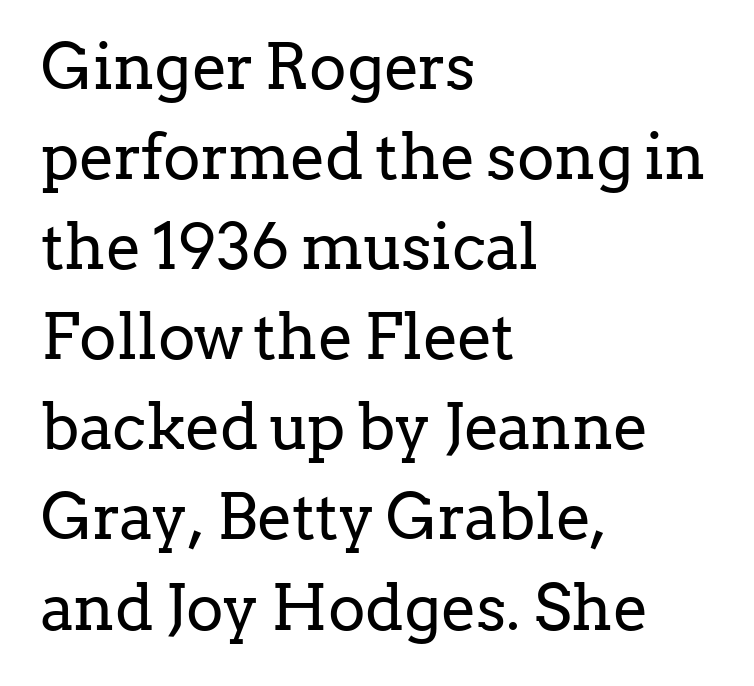
The characters are drawn with everyday or finer stroke widths. All the whitespace from short lines collects on the right. The type sits square on the baseline with zero lean. Rule under the text: the space is simply empty.
